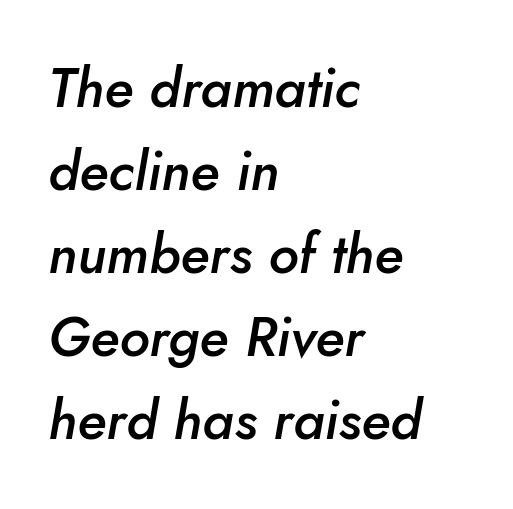
The image shows 55 px semibold type, italic (leaning right); set left-aligned, normal line spacing (1.51x), normal letter spacing, not underlined; low stroke contrast and a small x-height.
